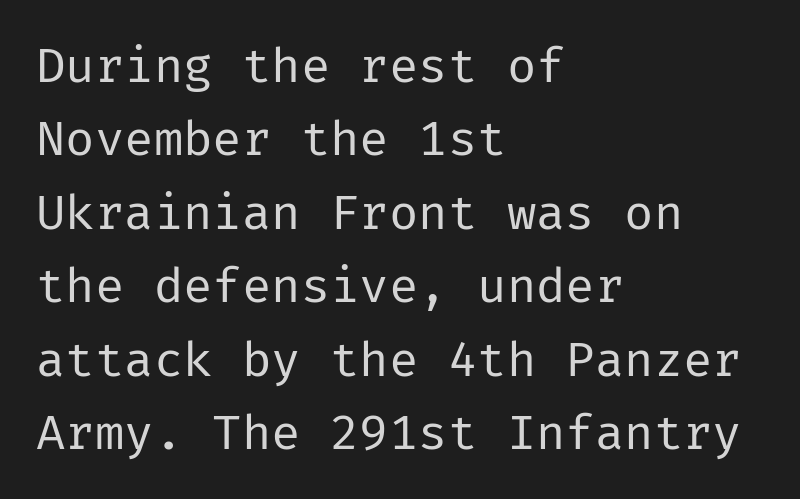
Q: Is the text bold? A: No.
Q: Is the text italic (slanted)? A: No, it is upright.
Q: Is the typeface a serif or a sans-serif typeface? A: Sans-serif.
Q: Is the text underlined? A: No.
Q: How is the paragraph aligned? A: Left-aligned.
Q: Is the spacing between letters normal or unusually wide? A: Normal.
Q: Is the spacing between lines tight, normal or loose? A: Normal.
Q: Width (condensed, normal, or wide)? A: Normal.
Q: Stroke contrast? A: Low.
Q: x-height? A: Medium.
